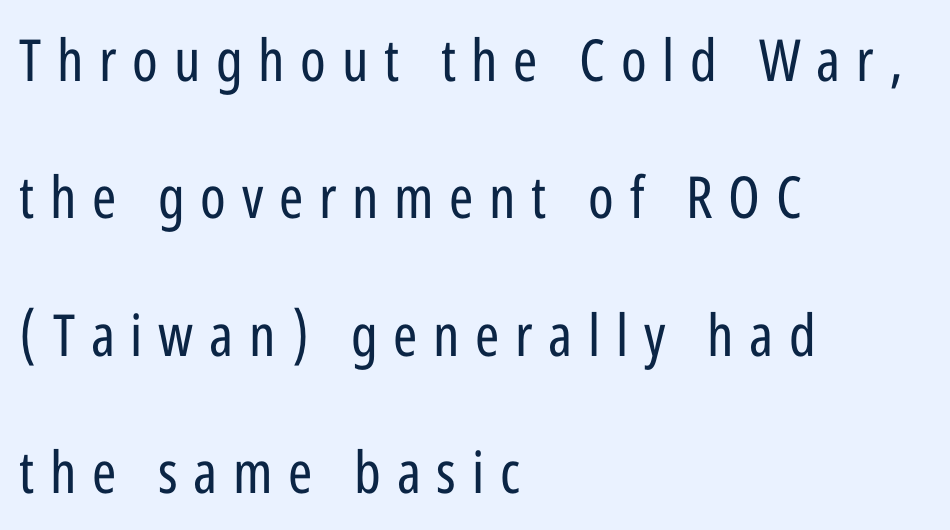
Q: Is the text bold? A: No.
Q: Is the text italic (slanted)? A: No, it is upright.
Q: Is the typeface a serif or a sans-serif typeface? A: Sans-serif.
Q: Is the text underlined? A: No.
Q: How is the paragraph aligned? A: Left-aligned.
Q: Is the spacing between letters normal or unusually wide? A: Unusually wide.
Q: Is the spacing between lines tight, normal or loose? A: Loose.
Q: Width (condensed, normal, or wide)? A: Condensed.
Q: Stroke contrast? A: Low.
Q: x-height? A: Medium.
Q: Monospaced? A: No.
